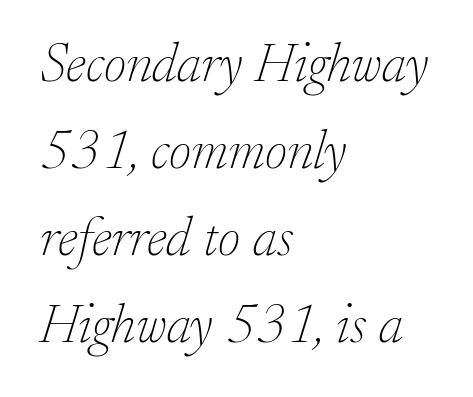
{"serif": "yes", "italic": "yes", "lean": "right", "slant_degrees": 17, "bold": "no", "weight": "thin", "width": "normal", "stroke_contrast": "low", "x_height": "small", "monospaced": "no", "underline": "no", "align": "left", "line_spacing": "normal", "line_spacing_ratio": 1.58, "letter_spacing": "normal", "letter_spacing_em": 0.0, "glyph_px": 55}
